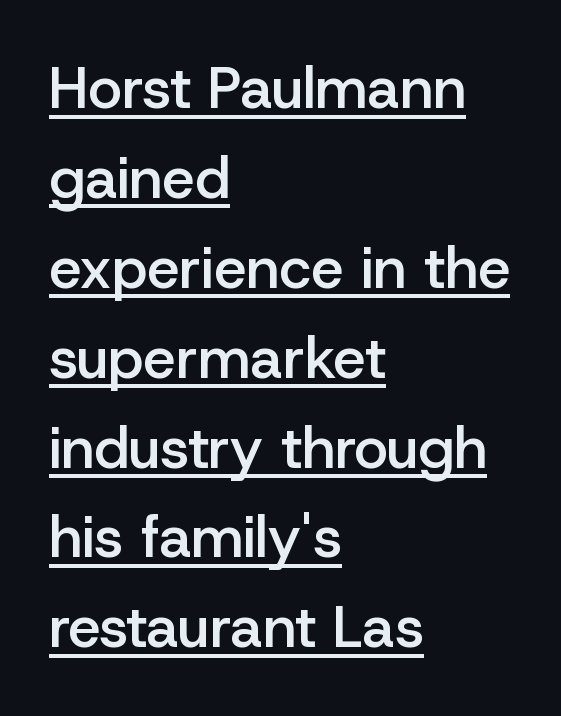
{"serif": "no", "italic": "no", "bold": "semi", "weight": "semibold", "width": "normal", "stroke_contrast": "low", "x_height": "medium", "monospaced": "no", "underline": "yes", "align": "left", "line_spacing": "normal", "line_spacing_ratio": 1.55, "letter_spacing": "normal", "letter_spacing_em": 0.0, "glyph_px": 58}
